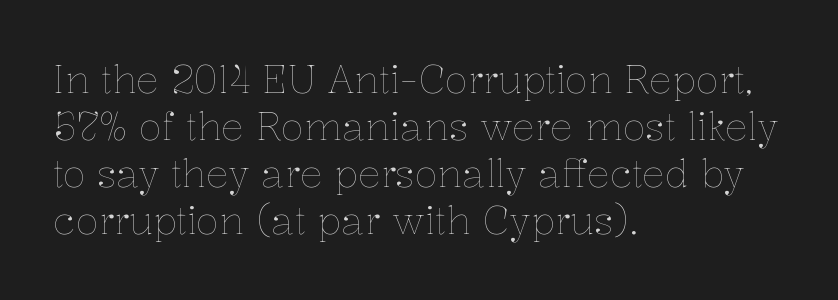
The letters look calm and open, with moderate or lighter stems. Varying glyph widths throughout — classic text-font behaviour. Here the glyphs are tracked normally, forming tight word shapes. The font's upright variant was chosen for this text.
